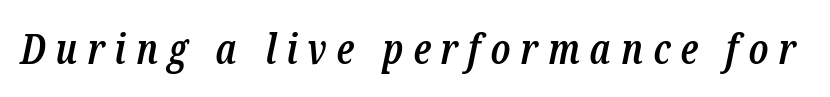
{"serif": "yes", "italic": "yes", "lean": "right", "slant_degrees": 12, "bold": "semi", "weight": "semibold", "width": "condensed", "stroke_contrast": "low", "x_height": "medium", "monospaced": "no", "underline": "no", "letter_spacing": "wide", "letter_spacing_em": 0.24, "glyph_px": 41}
